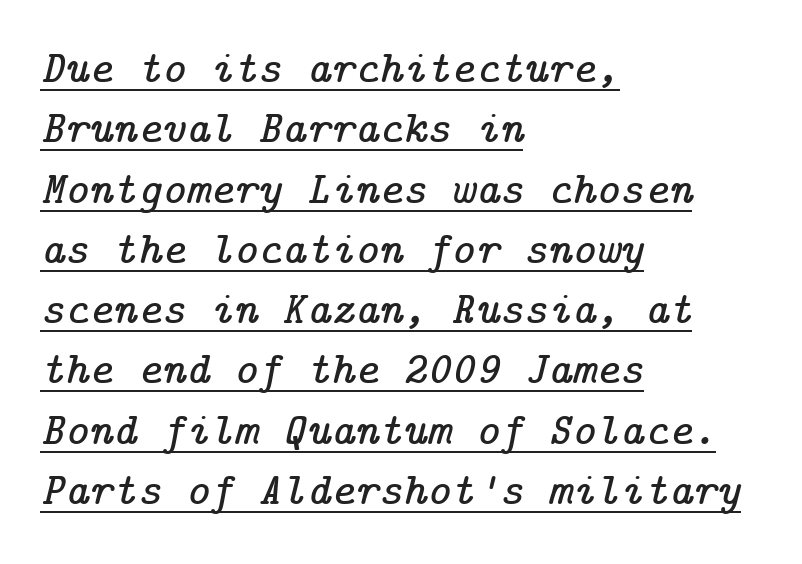
{"serif": "yes", "italic": "yes", "lean": "right", "slant_degrees": 14, "width": "normal", "stroke_contrast": "low", "x_height": "medium", "underline": "yes", "align": "left", "line_spacing": "normal", "line_spacing_ratio": 1.31, "letter_spacing": "normal", "letter_spacing_em": 0.0, "glyph_px": 46}
